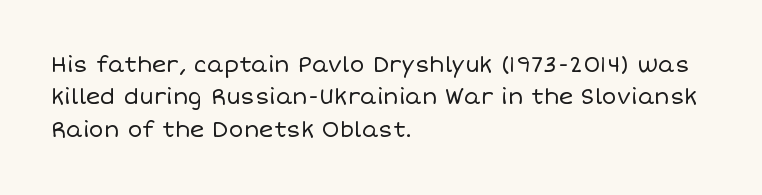
Does extra space separate the letters? No, they use regular spacing. Compared with a typical body face, this is equally light or lighter still. Casual observation: everything's shoved over to the left. This sample keeps an unexceptional amount of space between lines.
